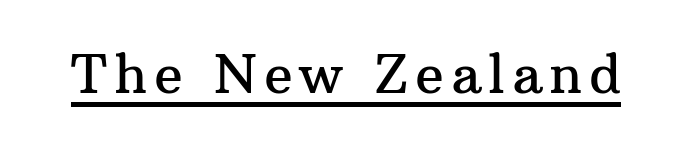
Q: Is the text italic (slanted)? A: No, it is upright.
Q: Is the typeface a serif or a sans-serif typeface? A: Serif.
Q: Is the text underlined? A: Yes.
Q: Width (condensed, normal, or wide)? A: Normal.
Q: Stroke contrast? A: Medium.
Q: x-height? A: Medium.
Q: Monospaced? A: No.
